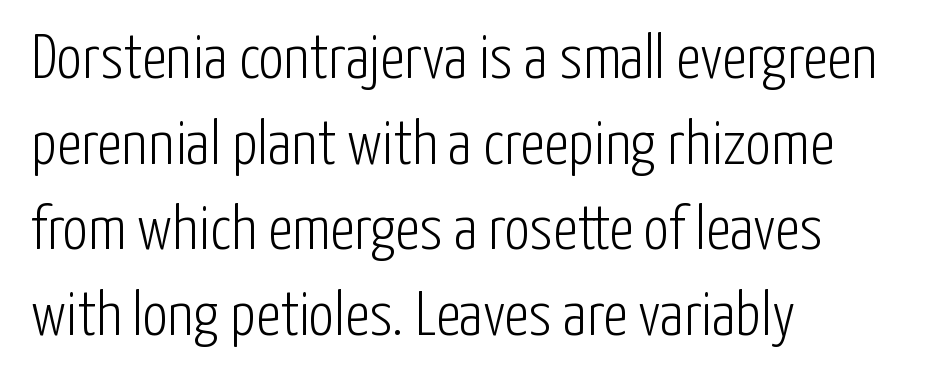
Q: Is the text bold? A: No.
Q: Is the text italic (slanted)? A: No, it is upright.
Q: Is the typeface a serif or a sans-serif typeface? A: Sans-serif.
Q: Is the text underlined? A: No.
Q: How is the paragraph aligned? A: Left-aligned.
Q: Is the spacing between letters normal or unusually wide? A: Normal.
Q: Is the spacing between lines tight, normal or loose? A: Normal.
Q: Width (condensed, normal, or wide)? A: Condensed.
Q: Stroke contrast? A: Low.
Q: x-height? A: Medium.
Q: Monospaced? A: No.
